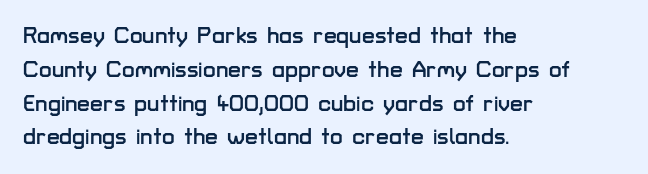
Left-aligned paragraph, ragged on the right. Compared with typical body copy, the letter spacing here is the same. A roman cut, with each character standing at attention. Baseline-to-baseline distance is the conventional proportion of letter height. The string is rendered with underlining switched off.
